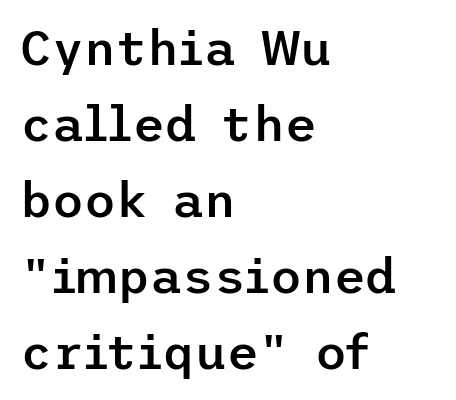
The image shows 49 px semibold sans-serif type, upright; set left-aligned, normal line spacing (1.55x), normal letter spacing, not underlined; low stroke contrast and a medium x-height.
